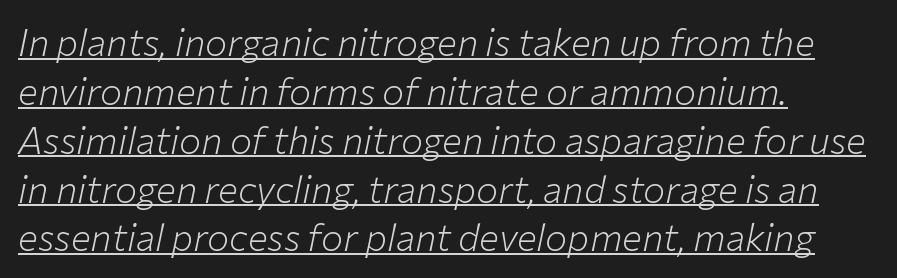
Q: Is the text bold? A: No.
Q: Is the text italic (slanted)? A: Yes, it leans right by about 12 degrees.
Q: Is the text underlined? A: Yes.
Q: How is the paragraph aligned? A: Left-aligned.
Q: Is the spacing between letters normal or unusually wide? A: Normal.
Q: Is the spacing between lines tight, normal or loose? A: Normal.
Q: Width (condensed, normal, or wide)? A: Normal.
Q: Stroke contrast? A: Low.
Q: x-height? A: Medium.
Q: Monospaced? A: No.
